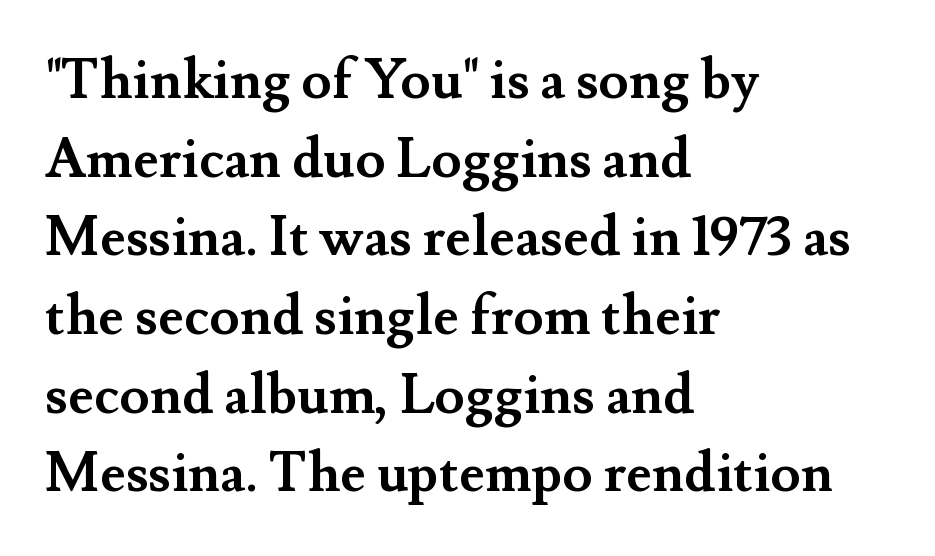
The image shows 55 px semibold serif type, upright; set left-aligned, normal line spacing (1.43x), normal letter spacing, not underlined; medium stroke contrast and a small x-height.
